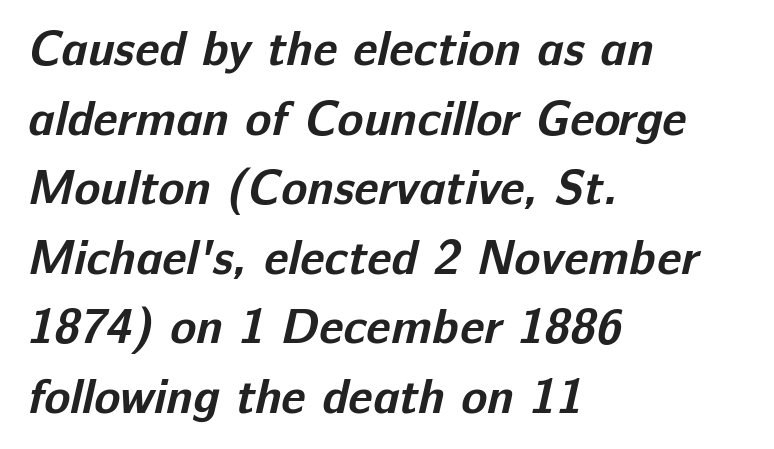
These lines are rendered in a variable-pitch font. Type without underlining. The horizontal fit of the characters is conventional and even. The face used here is a sans, in the tradition of grotesques and geometrics. Alignment: flush left.
